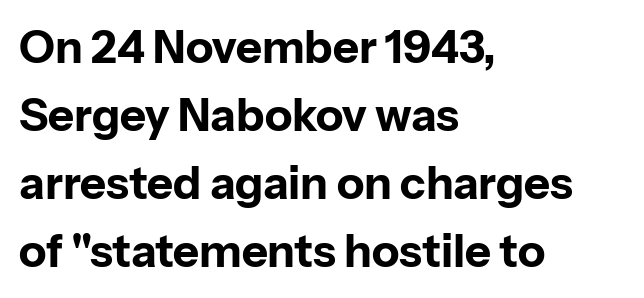
{"serif": "no", "italic": "no", "bold": "yes", "weight": "bold", "width": "normal", "stroke_contrast": "low", "x_height": "medium", "monospaced": "no", "underline": "no", "align": "left", "line_spacing": "normal", "line_spacing_ratio": 1.51, "letter_spacing": "normal", "letter_spacing_em": 0.0, "glyph_px": 45}
